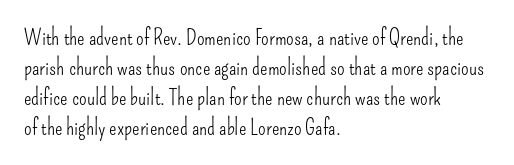
{"italic": "no", "bold": "no", "underline": "no", "align": "left", "line_spacing": "normal", "line_spacing_ratio": 1.36, "letter_spacing": "normal", "letter_spacing_em": 0.0, "glyph_px": 22}
